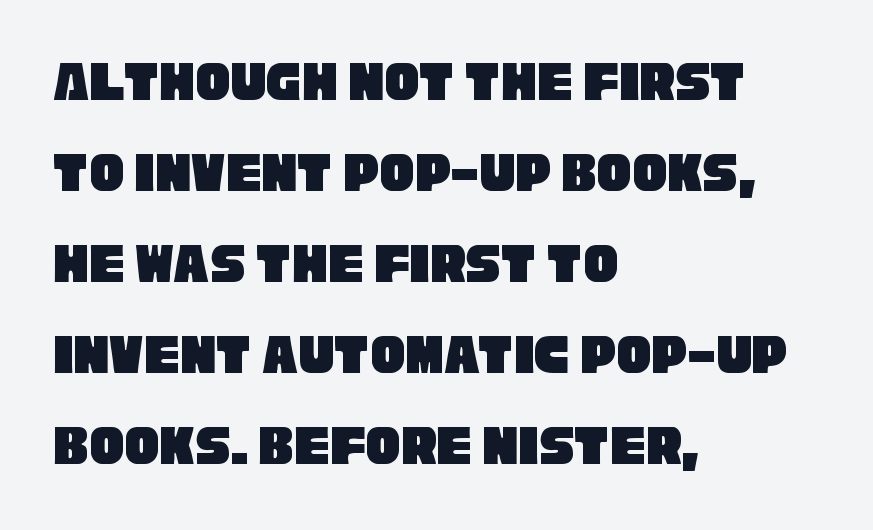
This sample has the flowing, uneven cadence of proportional lettering. The line texture is even and compact thanks to regular tracking. Line starts are locked; line ends wander. The foot of each line stays bare and open.
